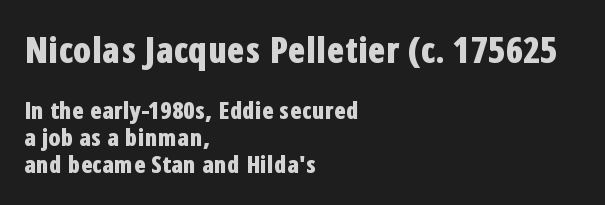
Heavy, bold letterforms. This rendering uses left alignment, leaving the right contour irregular. Successive baselines arrive quickly, one right under another. Nope, no serifs anywhere on these letters. Italic: no, the glyphs are upright roman. Which chunk is bigger? The first one — the top block dwarfs the bottom.
